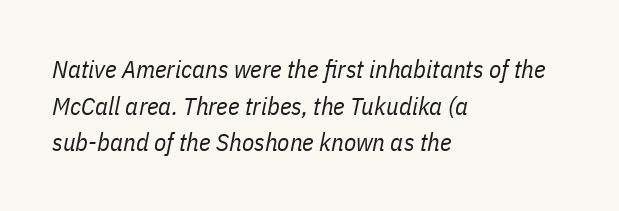
The image shows 25 px text type, italic (leaning right); set left-aligned, normal line spacing (1.47x), normal letter spacing, not underlined.
